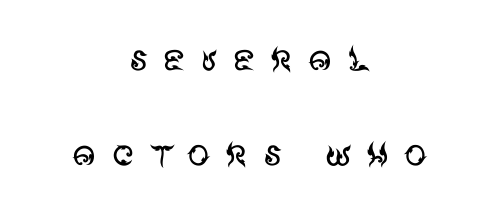
The image shows 46 px regular-weight sans-serif type, upright; set centered, loose line spacing (2.06x), unusually wide letter spacing (+0.3 em), not underlined; medium stroke contrast and a large x-height.
